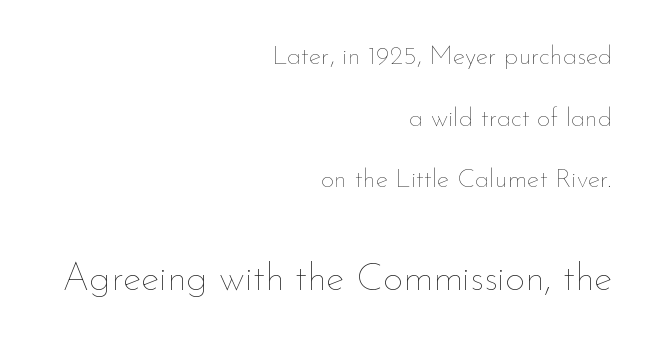
Is this a fixed-width face? No — the glyphs have proportional, varying widths. Weight: regular or lighter. Type without underlining. Which margin do the lines hug? The right one — the left edge is uneven.
